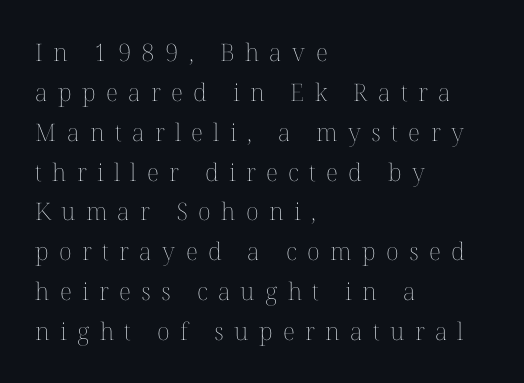
Q: Is the text bold? A: No.
Q: Is the text italic (slanted)? A: No, it is upright.
Q: Is the text underlined? A: No.
Q: How is the paragraph aligned? A: Left-aligned.
Q: Is the spacing between letters normal or unusually wide? A: Unusually wide.
Q: Is the spacing between lines tight, normal or loose? A: Normal.
